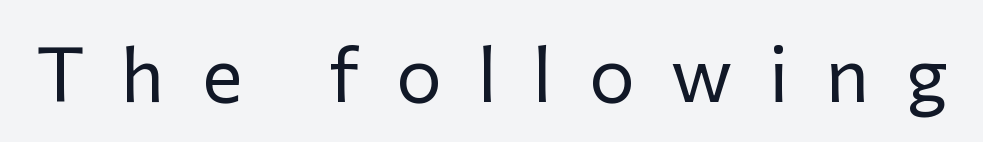
Q: Is the text bold? A: No.
Q: Is the text italic (slanted)? A: No, it is upright.
Q: Is the typeface a serif or a sans-serif typeface? A: Sans-serif.
Q: Is the text underlined? A: No.
Q: Is the spacing between letters normal or unusually wide? A: Unusually wide.
Q: Width (condensed, normal, or wide)? A: Normal.
Q: Stroke contrast? A: Low.
Q: x-height? A: Medium.
Q: Monospaced? A: No.
